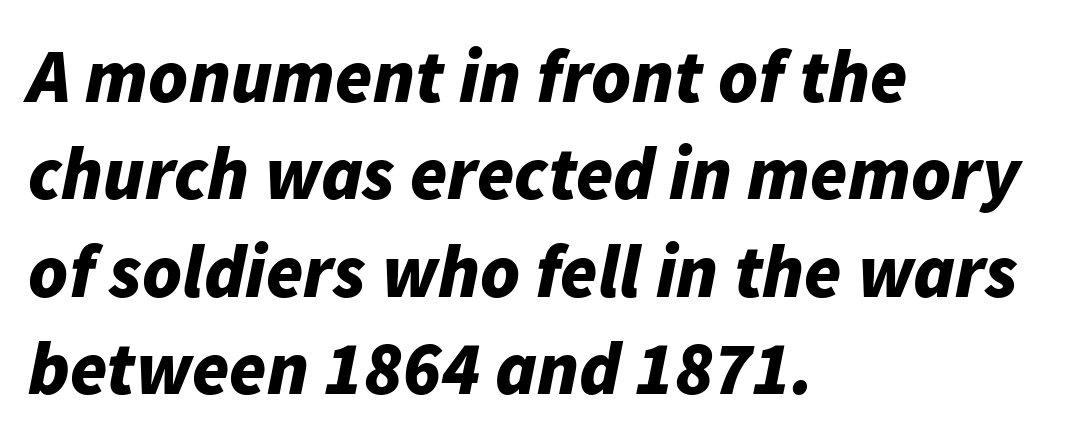
Q: Is the text bold? A: Yes.
Q: Is the text italic (slanted)? A: Yes, it leans right by about 11 degrees.
Q: Is the text underlined? A: No.
Q: How is the paragraph aligned? A: Left-aligned.
Q: Is the spacing between letters normal or unusually wide? A: Normal.
Q: Is the spacing between lines tight, normal or loose? A: Normal.
Q: Width (condensed, normal, or wide)? A: Normal.
Q: Stroke contrast? A: Low.
Q: x-height? A: Medium.
Q: Monospaced? A: No.
